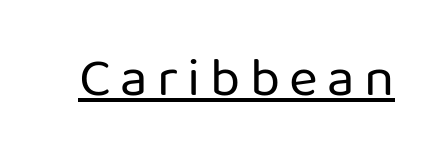
Q: Is the text bold? A: No.
Q: Is the text italic (slanted)? A: No, it is upright.
Q: Is the typeface a serif or a sans-serif typeface? A: Sans-serif.
Q: Is the text underlined? A: Yes.
Q: Width (condensed, normal, or wide)? A: Normal.
Q: Stroke contrast? A: Low.
Q: x-height? A: Medium.
Q: Monospaced? A: No.
